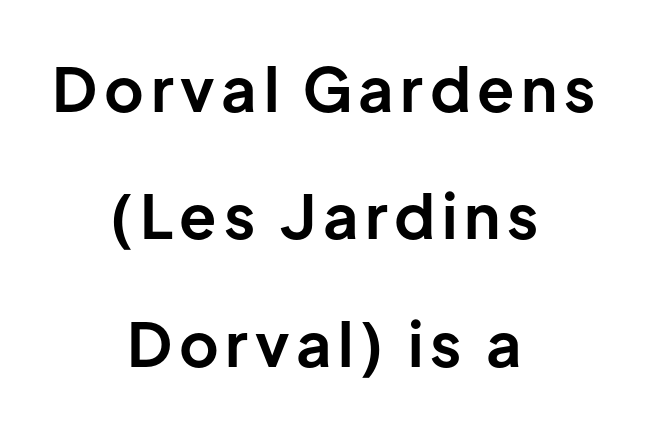
Q: Is the text bold? A: Yes.
Q: Is the text italic (slanted)? A: No, it is upright.
Q: Is the typeface a serif or a sans-serif typeface? A: Sans-serif.
Q: Is the text underlined? A: No.
Q: How is the paragraph aligned? A: Centered.
Q: Is the spacing between lines tight, normal or loose? A: Loose.
Q: Width (condensed, normal, or wide)? A: Normal.
Q: Stroke contrast? A: Low.
Q: x-height? A: Medium.
Q: Monospaced? A: No.
